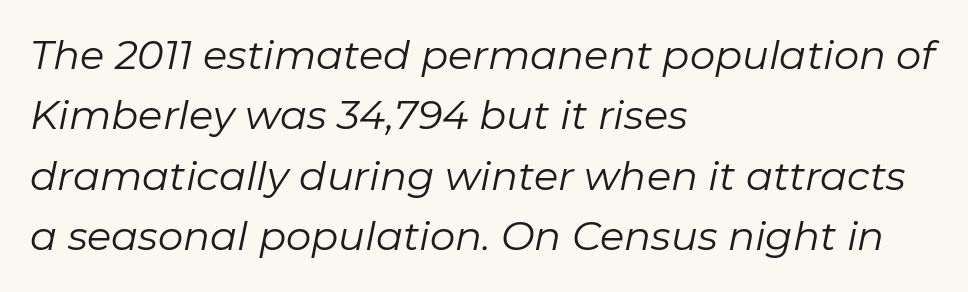
Q: Is the text bold? A: No.
Q: Is the text italic (slanted)? A: Yes, it leans right by about 11 degrees.
Q: Is the text underlined? A: No.
Q: How is the paragraph aligned? A: Left-aligned.
Q: Is the spacing between letters normal or unusually wide? A: Normal.
Q: Is the spacing between lines tight, normal or loose? A: Normal.
Q: Width (condensed, normal, or wide)? A: Normal.
Q: Stroke contrast? A: Low.
Q: x-height? A: Medium.
Q: Monospaced? A: No.
